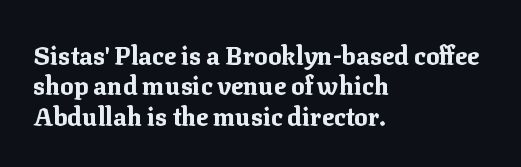
Each line starts at the same left margin while the right side varies. Words appear dense and cohesive because spacing is normal. What weight is shown? A full bold with thick strokes. Nope, not italic — everything's standing straight.
